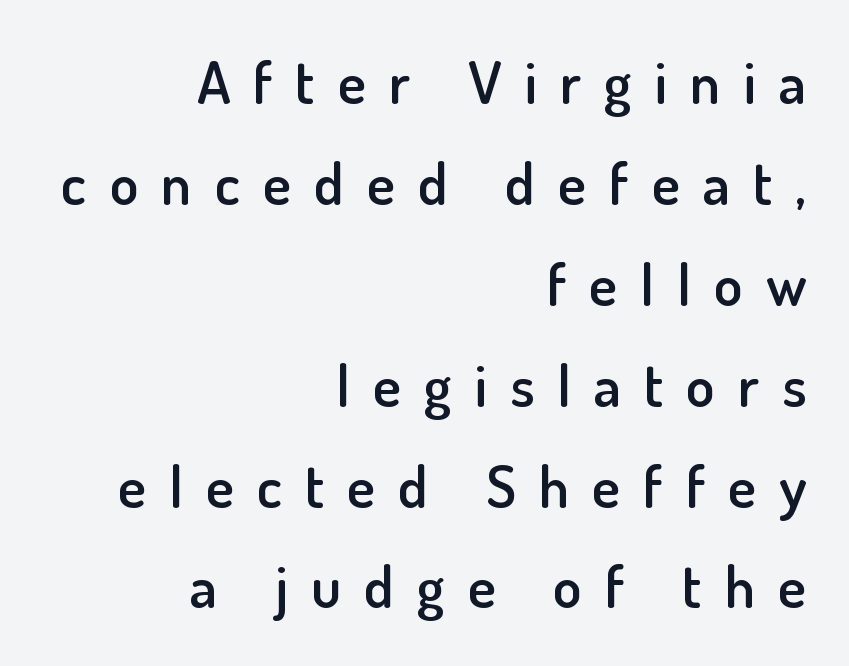
Spacing verdict: proportional, widths tailored to each character. Each line ends at the same right margin while the left side varies. The letters carry no serifs — their stems end cleanly without finishing strokes. This rendering features lettering with no underline.
